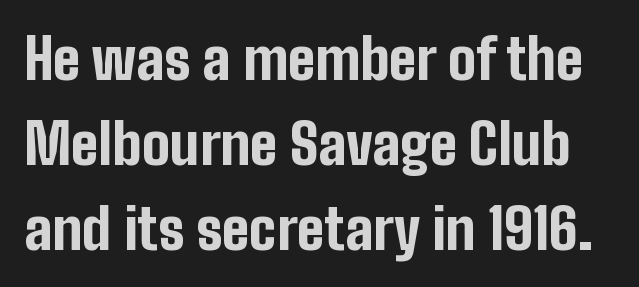
{"serif": "no", "italic": "no", "bold": "yes", "weight": "bold", "width": "condensed", "stroke_contrast": "low", "x_height": "medium", "monospaced": "no", "underline": "no", "line_spacing": "normal", "line_spacing_ratio": 1.52, "letter_spacing": "normal", "letter_spacing_em": 0.0, "glyph_px": 56}
